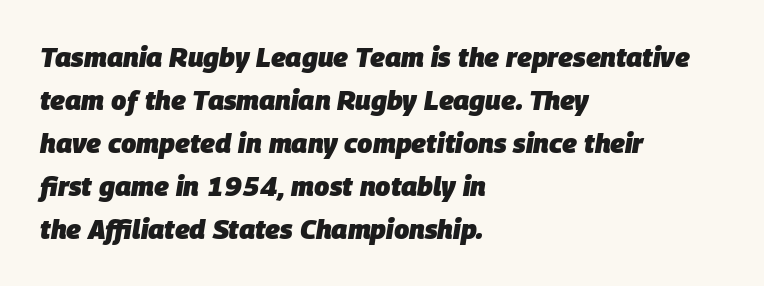
If you drew a line through each stem, it would be angled. This rendering leaves character spacing at its baseline value. Normally led — the rows are evenly, conventionally spaced. Typesetter's note: full bold, strokes at maximum text heaviness. All the whitespace from short lines collects on the right. Descenders are the only things crossing below the line.
